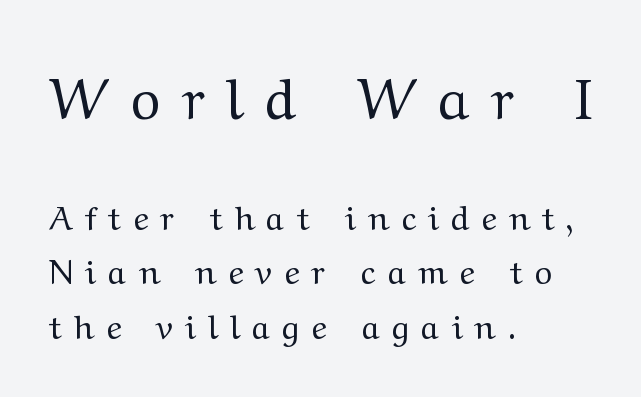
Q: Is the text bold? A: No.
Q: Is the text italic (slanted)? A: No, it is upright.
Q: Is the typeface a serif or a sans-serif typeface? A: Serif.
Q: Is the text underlined? A: No.
Q: How is the paragraph aligned? A: Left-aligned.
Q: Is the spacing between letters normal or unusually wide? A: Unusually wide.
Q: Is the spacing between lines tight, normal or loose? A: Normal.
Q: Which block of text is set in a larger size, the first (top) or the second (bottom)? A: The first (top) one.
Q: Width (condensed, normal, or wide)? A: Wide.
Q: Stroke contrast? A: Medium.
Q: x-height? A: Medium.
Q: Monospaced? A: No.
